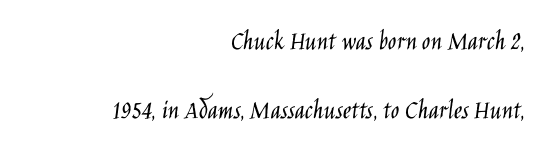
{"serif": "no", "bold": "no", "weight": "light", "width": "condensed", "stroke_contrast": "low", "x_height": "large", "monospaced": "no", "underline": "no", "align": "right", "line_spacing": "loose", "line_spacing_ratio": 2.47, "letter_spacing": "normal", "letter_spacing_em": 0.0, "glyph_px": 28}
